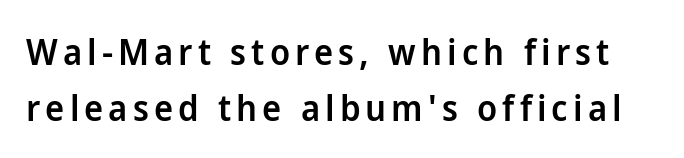
Q: Is the text bold? A: Semi-bold.
Q: Is the text italic (slanted)? A: No, it is upright.
Q: Is the typeface a serif or a sans-serif typeface? A: Sans-serif.
Q: Is the text underlined? A: No.
Q: Is the spacing between lines tight, normal or loose? A: Normal.
Q: Width (condensed, normal, or wide)? A: Normal.
Q: Stroke contrast? A: Low.
Q: x-height? A: Medium.
Q: Monospaced? A: No.
